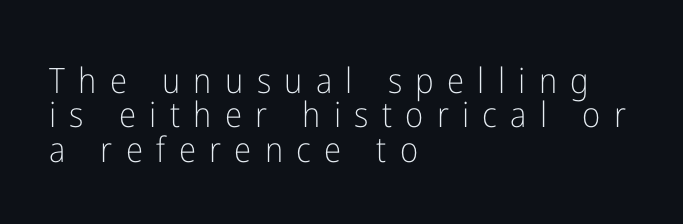
Quick note: not italic, upright. Decoration check: the copy has no underline. Type style note: lacks serifs. Is this a heavy cut? Hardly; it is regular or lighter.
